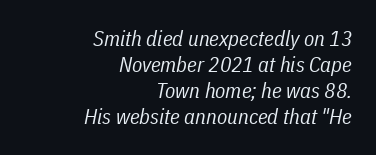
The image shows 21 px text type, italic (leaning right); set right-aligned, line spacing 1.24x, normal letter spacing, not underlined.
